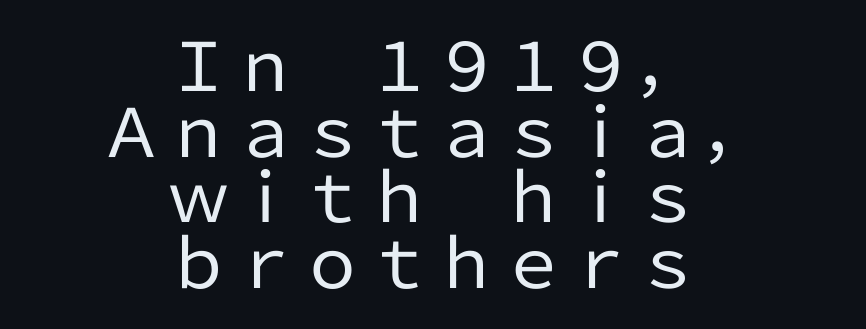
The image shows 67 px regular-weight sans-serif type, upright; set centered, tight line spacing (0.98x), normal letter spacing, not underlined; low stroke contrast and a medium x-height.
